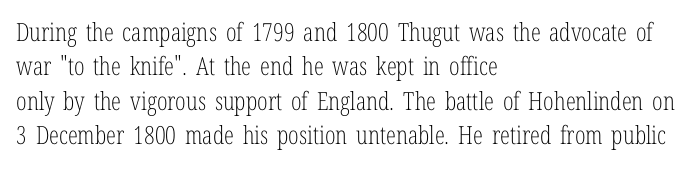
Q: Is the text bold? A: No.
Q: Is the text italic (slanted)? A: No, it is upright.
Q: Is the text underlined? A: No.
Q: How is the paragraph aligned? A: Left-aligned.
Q: Is the spacing between letters normal or unusually wide? A: Normal.
Q: Is the spacing between lines tight, normal or loose? A: Normal.
